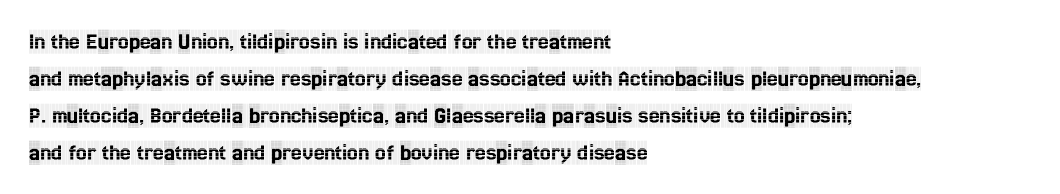
The image shows 24 px text type, upright; set left-aligned, normal line spacing (1.54x), normal letter spacing, not underlined.
